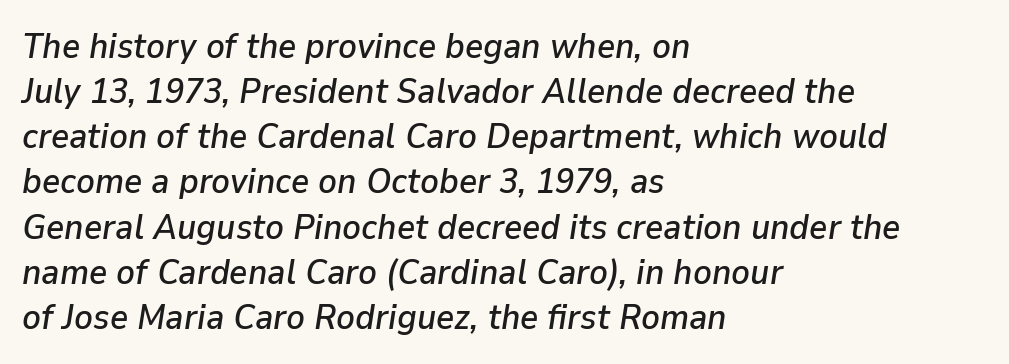
{"italic": "yes", "lean": "right", "slant_degrees": 9, "width": "normal", "stroke_contrast": "low", "x_height": "medium", "monospaced": "no", "underline": "no", "align": "left", "line_spacing": "normal", "line_spacing_ratio": 1.29, "letter_spacing": "normal", "letter_spacing_em": 0.0, "glyph_px": 35}
